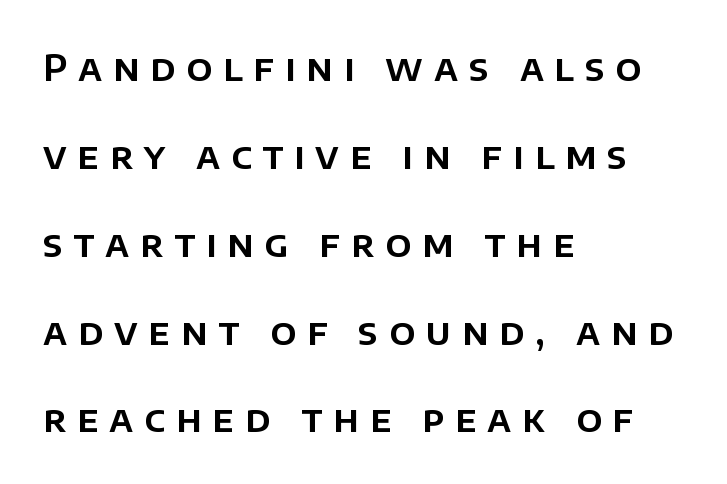
The image shows 36 px sans-serif type, upright; set left-aligned, loose line spacing (2.44x), unusually wide letter spacing (+0.3 em), not underlined; low stroke contrast and a large x-height.
